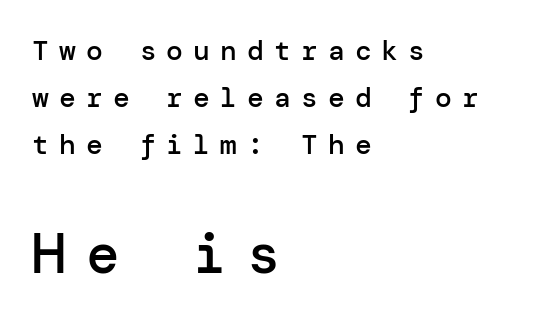
Q: Is the text bold? A: Semi-bold.
Q: Is the text italic (slanted)? A: No, it is upright.
Q: Is the typeface a serif or a sans-serif typeface? A: Sans-serif.
Q: Is the text underlined? A: No.
Q: How is the paragraph aligned? A: Left-aligned.
Q: Is the spacing between letters normal or unusually wide? A: Unusually wide.
Q: Is the spacing between lines tight, normal or loose? A: Normal.
Q: Which block of text is set in a larger size, the first (top) or the second (bottom)? A: The second (bottom) one.
Q: Width (condensed, normal, or wide)? A: Normal.
Q: Stroke contrast? A: Low.
Q: x-height? A: Medium.
